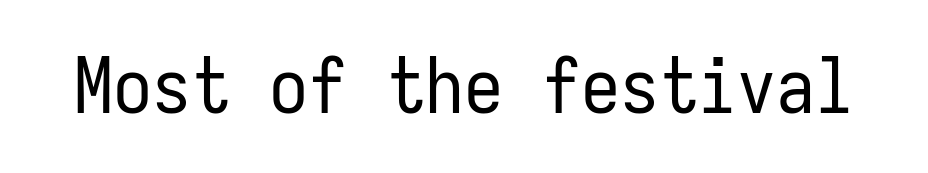
Q: Is the text bold? A: No.
Q: Is the text italic (slanted)? A: No, it is upright.
Q: Is the typeface a serif or a sans-serif typeface? A: Sans-serif.
Q: Is the text underlined? A: No.
Q: Is the spacing between letters normal or unusually wide? A: Normal.
Q: Width (condensed, normal, or wide)? A: Condensed.
Q: Stroke contrast? A: Low.
Q: x-height? A: Medium.
Q: Monospaced? A: Yes.
